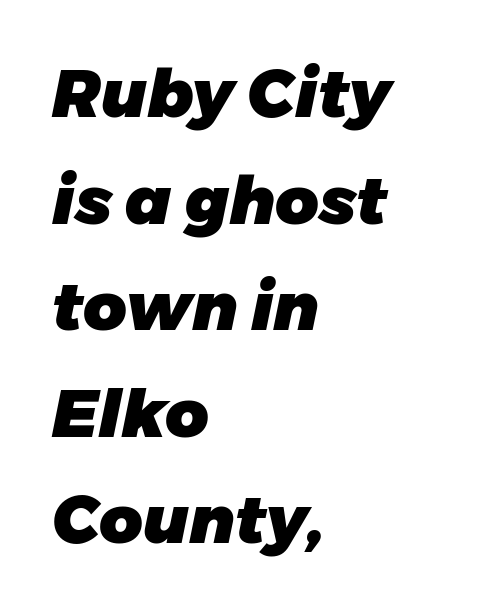
{"italic": "yes", "lean": "right", "slant_degrees": 11, "bold": "yes", "weight": "heavy", "width": "normal", "stroke_contrast": "low", "x_height": "medium", "monospaced": "no", "underline": "no", "align": "left", "line_spacing": "normal", "line_spacing_ratio": 1.59, "letter_spacing": "normal", "letter_spacing_em": 0.0, "glyph_px": 67}
